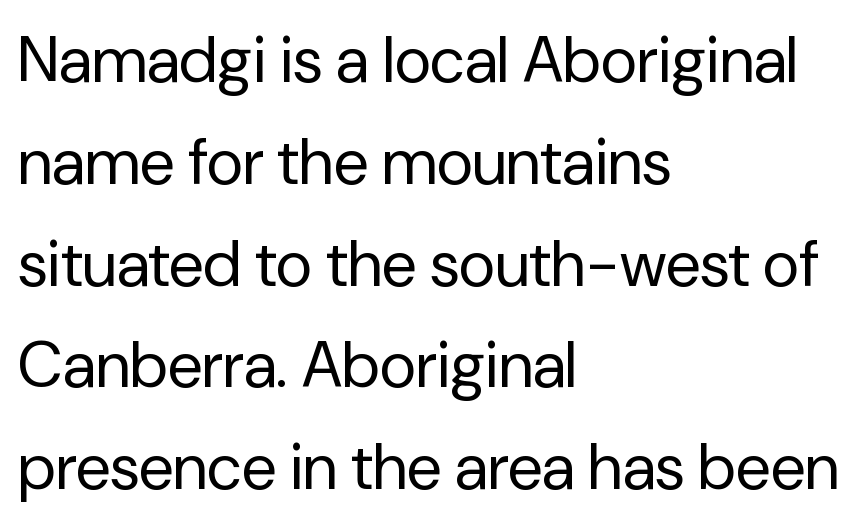
Proportional: the letters do not fall into vertical columns. If you drew a line through each stem, it would be perfectly vertical. Regular leading. The font sits on the lighter half of the weight spectrum, regular included.
